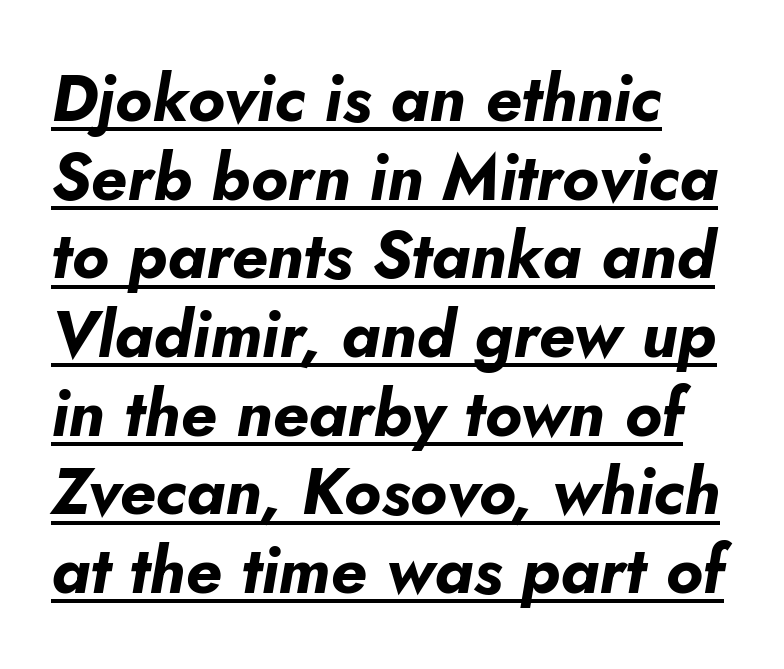
{"italic": "yes", "lean": "right", "slant_degrees": 5, "bold": "yes", "weight": "bold", "width": "normal", "stroke_contrast": "low", "x_height": "small", "monospaced": "no", "underline": "yes", "align": "left", "line_spacing_ratio": 1.21, "letter_spacing": "normal", "letter_spacing_em": 0.0, "glyph_px": 65}
